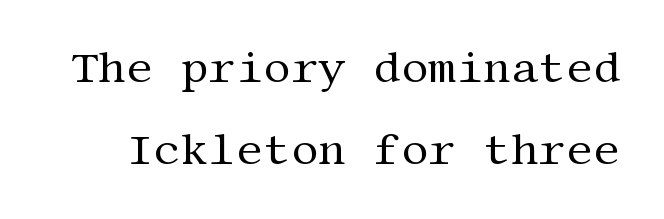
Classification — serif. Does the leading feel generous? Absolutely, it's lavish. The letters sit at their default tracking, neither squeezed nor spread. Letters have the restrained weight of plain body copy at most.
